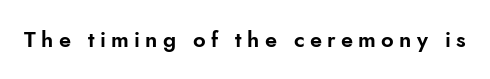
{"italic": "no", "underline": "no", "letter_spacing": "wide", "letter_spacing_em": 0.24, "glyph_px": 22}
